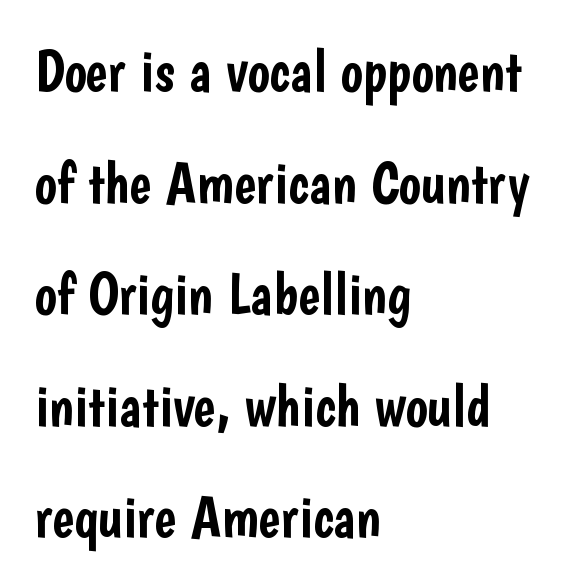
{"serif": "no", "italic": "no", "width": "condensed", "stroke_contrast": "low", "x_height": "medium", "monospaced": "no", "underline": "no", "align": "left", "line_spacing_ratio": 1.89, "letter_spacing": "normal", "letter_spacing_em": 0.0, "glyph_px": 59}
